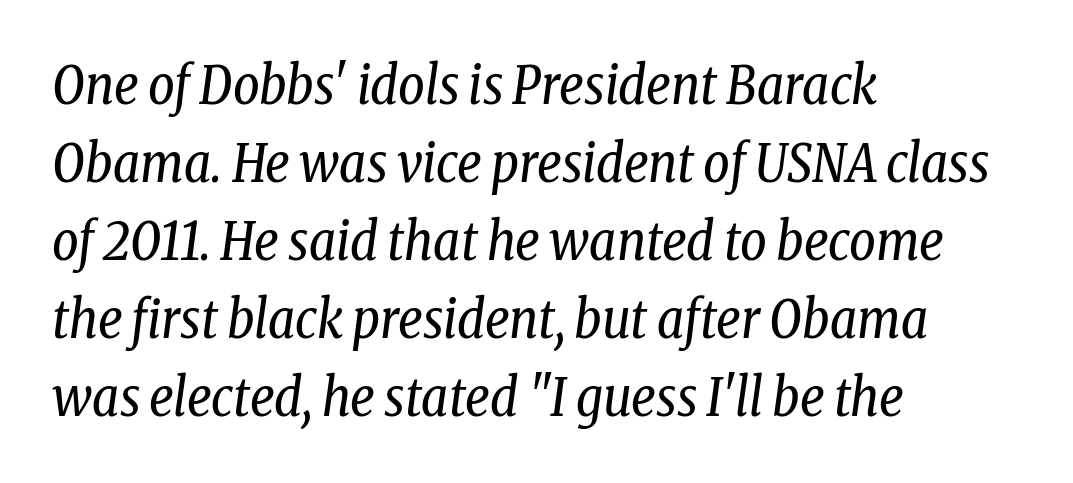
{"serif": "yes", "italic": "yes", "lean": "right", "slant_degrees": 8, "bold": "no", "weight": "regular", "width": "condensed", "stroke_contrast": "low", "x_height": "medium", "monospaced": "no", "underline": "no", "align": "left", "line_spacing": "normal", "line_spacing_ratio": 1.5, "letter_spacing": "normal", "letter_spacing_em": 0.0, "glyph_px": 52}
